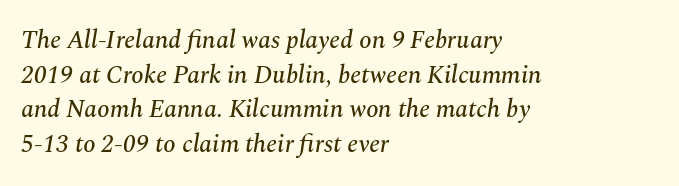
The image shows 25 px text type, italic (leaning right); set left-aligned, normal line spacing (1.39x), normal letter spacing, not underlined.
